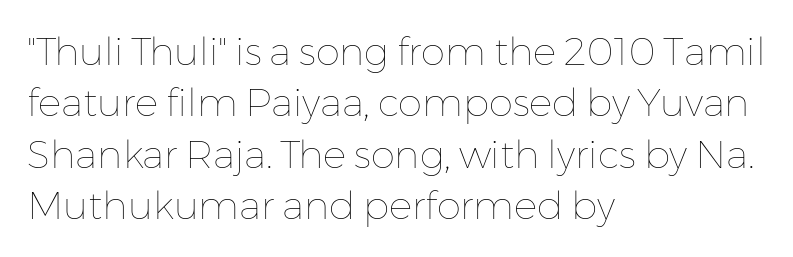
Does the lettering tilt? It doesn't — this is upright. Note the varied advance widths — an 'i' is clearly narrower than an 'm'. Honestly, the letter spacing is just normal — you wouldn't notice it. The paragraph has a hard left edge and a soft right edge. These lines sit exactly where default settings would place them. The string is rendered with underlining switched off.
